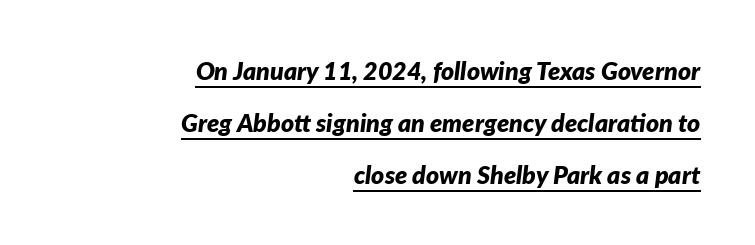
Q: Is the text bold? A: Yes.
Q: Is the text italic (slanted)? A: Yes, it leans right by about 7 degrees.
Q: Is the text underlined? A: Yes.
Q: How is the paragraph aligned? A: Right-aligned.
Q: Is the spacing between letters normal or unusually wide? A: Normal.
Q: Is the spacing between lines tight, normal or loose? A: Loose.
